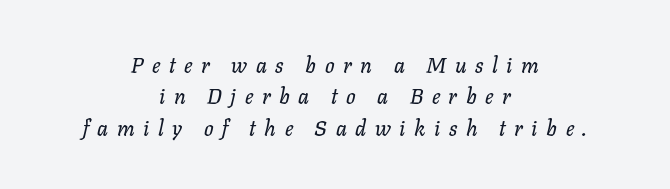
Rule under the text: the space is simply empty. Interline gaps are of average width in this sample. Notice how the passage keeps no hard edge, just a central spine. It's the slanting kind of type.
